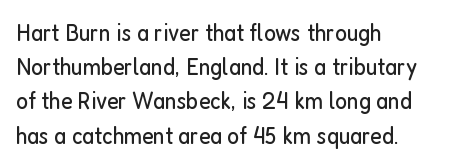
The image shows 25 px text type, upright; set left-aligned, normal line spacing (1.37x), normal letter spacing, not underlined.
